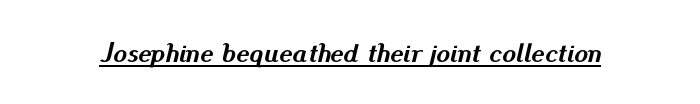
The image shows 28 px semibold type, italic (leaning right); set normal letter spacing, underlined; medium stroke contrast and a small x-height.
